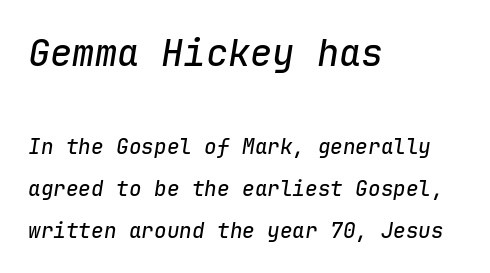
{"italic": "yes", "lean": "right", "slant_degrees": 9, "width": "normal", "stroke_contrast": "low", "x_height": "medium", "monospaced": "yes", "underline": "no", "align": "left", "line_spacing": "loose", "line_spacing_ratio": 2.0, "letter_spacing": "normal", "letter_spacing_em": 0.0, "larger_block": "first", "size_ratio": 1.76, "glyph_px": 37}
